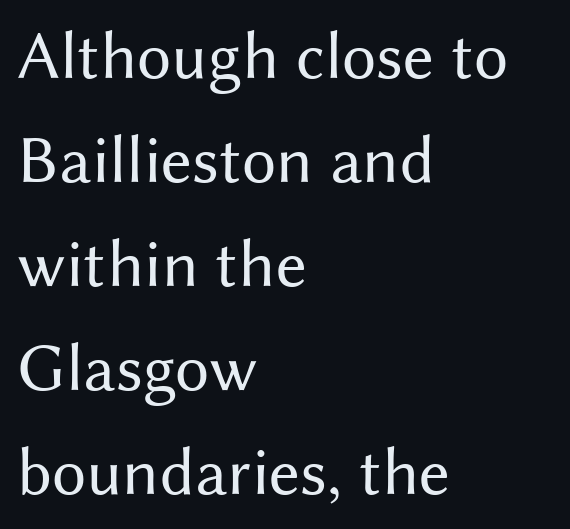
Q: Is the text bold? A: No.
Q: Is the text italic (slanted)? A: No, it is upright.
Q: Is the typeface a serif or a sans-serif typeface? A: Sans-serif.
Q: Is the text underlined? A: No.
Q: How is the paragraph aligned? A: Left-aligned.
Q: Is the spacing between letters normal or unusually wide? A: Normal.
Q: Is the spacing between lines tight, normal or loose? A: Normal.
Q: Width (condensed, normal, or wide)? A: Normal.
Q: Stroke contrast? A: Medium.
Q: x-height? A: Medium.
Q: Monospaced? A: No.
